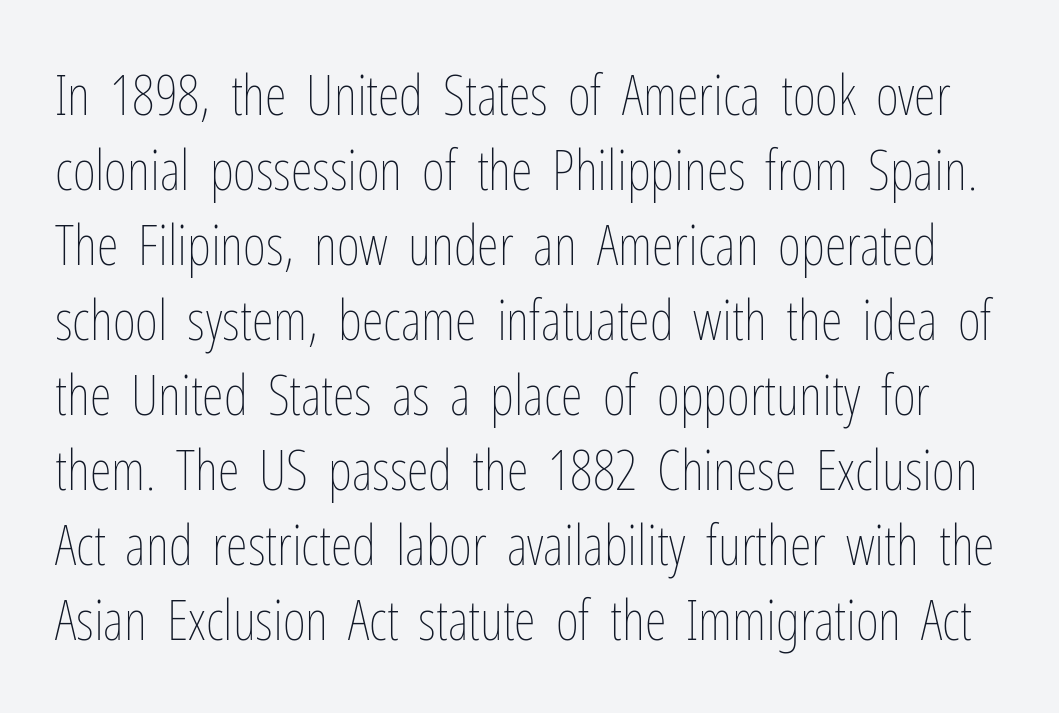
{"italic": "no", "bold": "no", "weight": "thin", "width": "condensed", "stroke_contrast": "low", "x_height": "medium", "monospaced": "no", "underline": "no", "line_spacing": "normal", "line_spacing_ratio": 1.34, "letter_spacing": "normal", "letter_spacing_em": 0.0, "glyph_px": 56}
